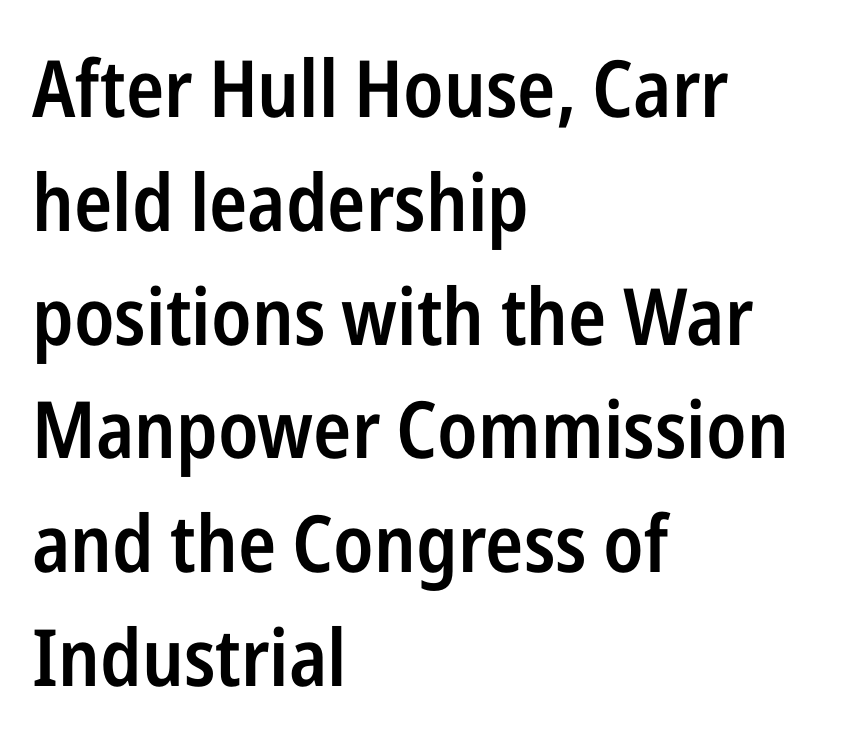
The image shows 79 px semibold, condensed sans-serif type, upright; set left-aligned, normal line spacing (1.44x), normal letter spacing, not underlined; low stroke contrast and a medium x-height.
